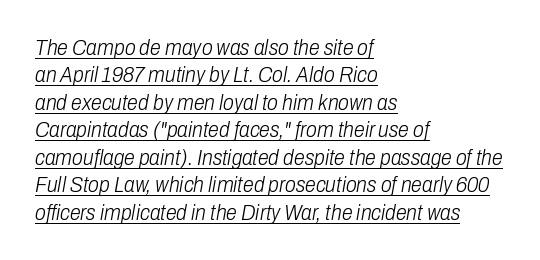
The image shows 22 px text type, italic (leaning right); set left-aligned, normal line spacing (1.25x), normal letter spacing, underlined.
